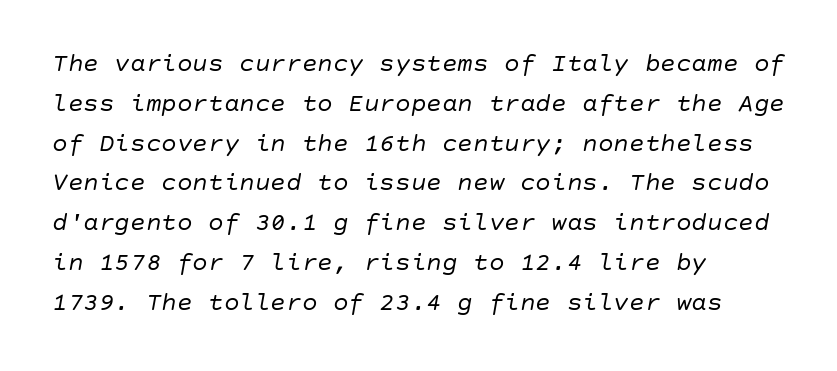
{"italic": "yes", "lean": "right", "slant_degrees": 10, "bold": "no", "underline": "no", "align": "left", "line_spacing": "normal", "line_spacing_ratio": 1.53, "letter_spacing": "normal", "letter_spacing_em": 0.0, "glyph_px": 26}
